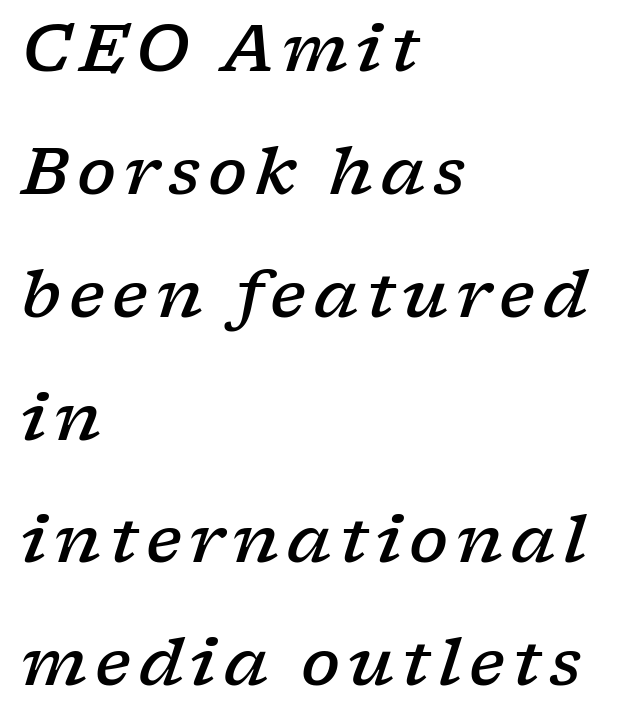
The image shows 65 px semibold, wide serif type, italic (leaning right); set left-aligned, line spacing 1.89x, not underlined; low stroke contrast and a medium x-height.
